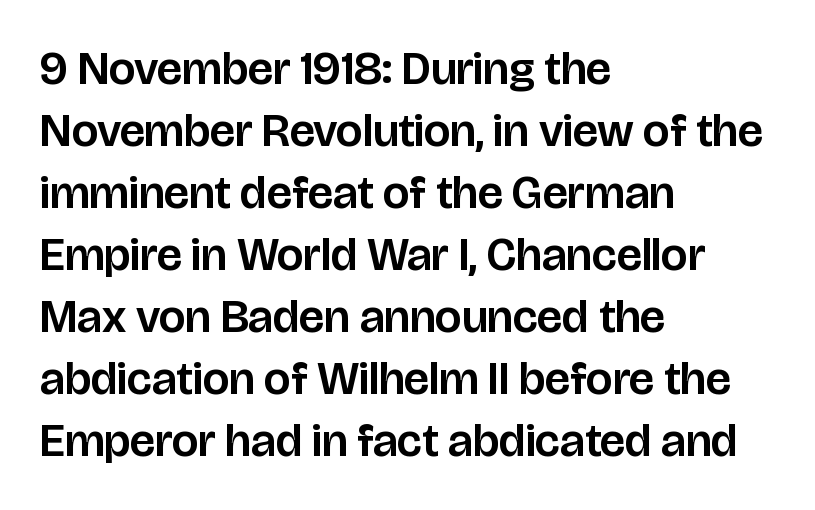
The image shows 47 px sans-serif type, upright; set left-aligned, normal line spacing (1.32x), normal letter spacing, not underlined; low stroke contrast and a large x-height.
